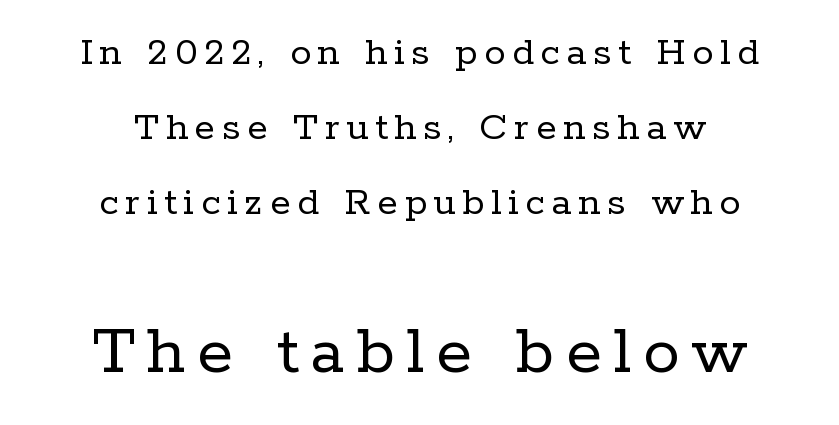
Q: Is the text bold? A: No.
Q: Is the text italic (slanted)? A: No, it is upright.
Q: Is the typeface a serif or a sans-serif typeface? A: Serif.
Q: Is the text underlined? A: No.
Q: How is the paragraph aligned? A: Centered.
Q: Which block of text is set in a larger size, the first (top) or the second (bottom)? A: The second (bottom) one.
Q: Width (condensed, normal, or wide)? A: Normal.
Q: Stroke contrast? A: Low.
Q: x-height? A: Medium.
Q: Monospaced? A: No.
